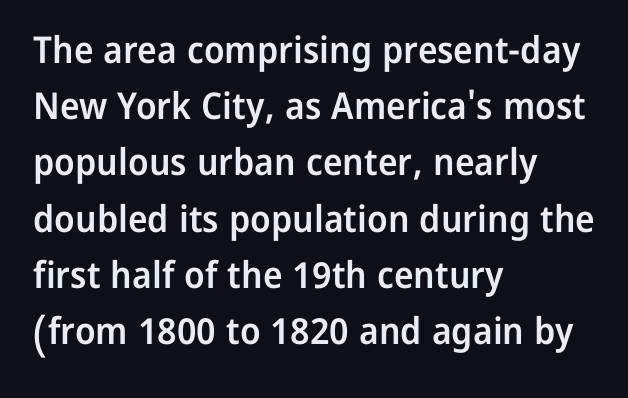
Note: no serifs on the glyphs. Vertically, the passage feels balanced, rows spaced as you'd expect. This rendering uses left alignment, leaving the right contour irregular. Does the weight exceed regular? Yes, but only to semibold.
